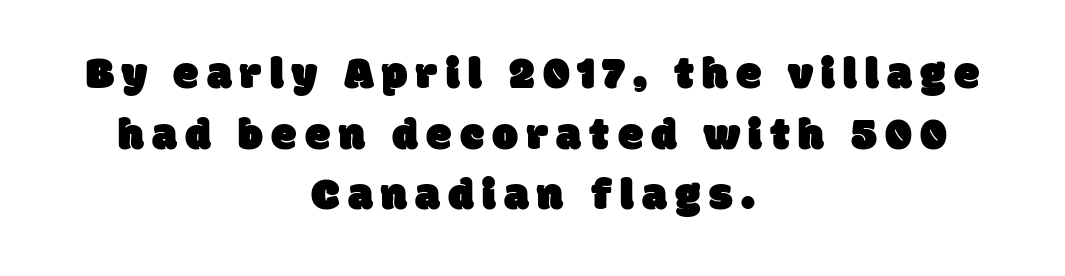
{"serif": "no", "width": "normal", "stroke_contrast": "low", "x_height": "large", "monospaced": "no", "underline": "no", "align": "center", "line_spacing": "normal", "line_spacing_ratio": 1.32, "glyph_px": 46}
